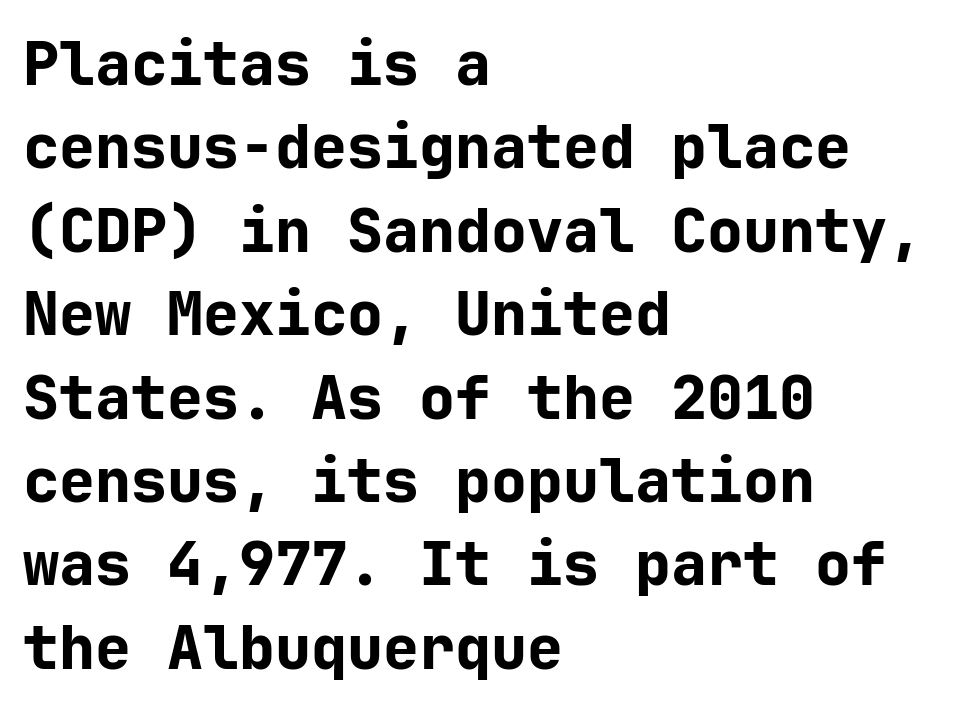
The image shows 60 px bold sans-serif type, upright; set left-aligned, normal line spacing (1.39x), normal letter spacing, not underlined; low stroke contrast and a medium x-height.
